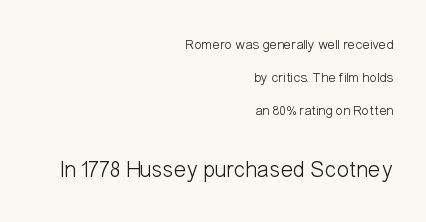
Only glyphs here, with clear space below each row. Baseline-to-baseline distance is far greater than the letter height. Inter-character spacing is left at the font's built-in metrics. The letters in the lower block stand taller than those in the block above. No chunkiness to these letters — they're not bold.
